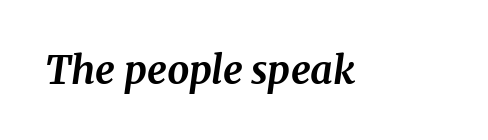
Type without underlining. Regarding serifs, this sample has them. Do the characters align in a grid? No, the font is proportional. Spacing between characters is what you'd get straight out of the box.
